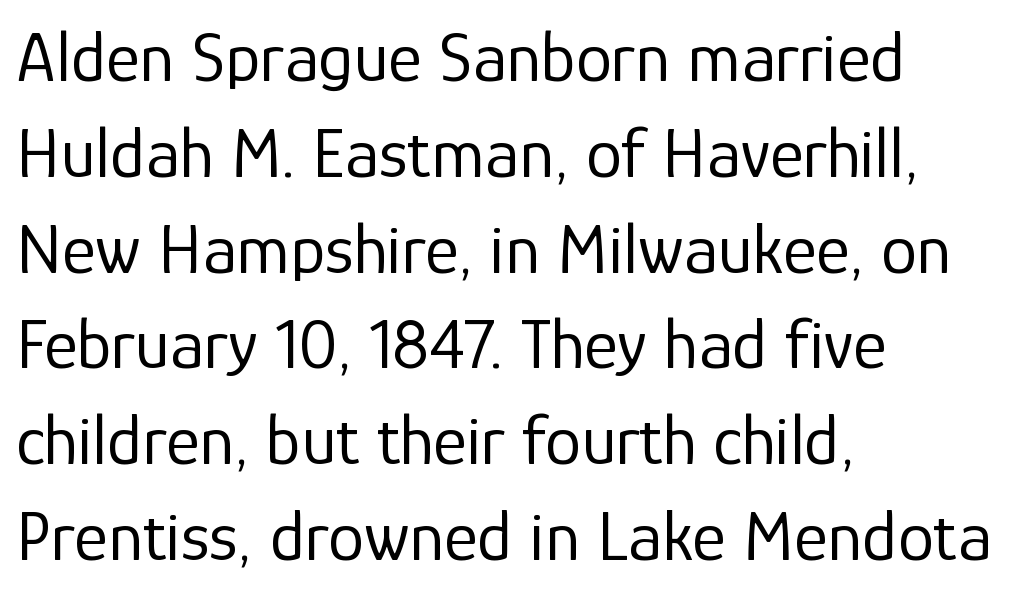
Q: Is the text bold? A: No.
Q: Is the text italic (slanted)? A: No, it is upright.
Q: Is the typeface a serif or a sans-serif typeface? A: Sans-serif.
Q: Is the text underlined? A: No.
Q: How is the paragraph aligned? A: Left-aligned.
Q: Is the spacing between letters normal or unusually wide? A: Normal.
Q: Is the spacing between lines tight, normal or loose? A: Normal.
Q: Width (condensed, normal, or wide)? A: Normal.
Q: Stroke contrast? A: Low.
Q: x-height? A: Medium.
Q: Monospaced? A: No.
